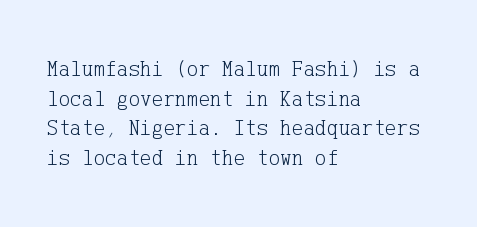
The image shows 22 px text type, upright; set left-aligned, normal line spacing (1.35x), normal letter spacing, not underlined.
